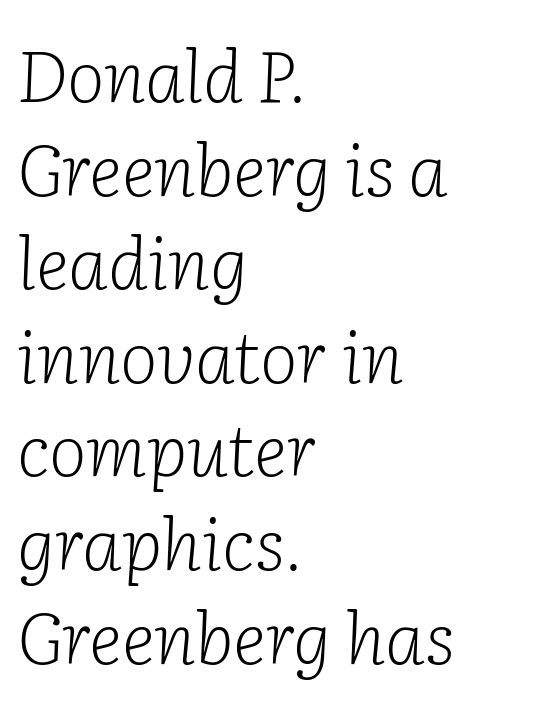
The image shows 72 px light serif type, italic (leaning right); set left-aligned, normal line spacing (1.3x), normal letter spacing, not underlined; low stroke contrast and a medium x-height.
